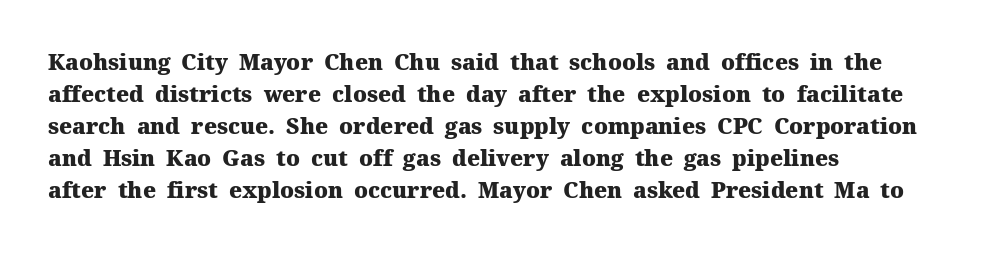
Q: Is the text bold? A: Yes.
Q: Is the text italic (slanted)? A: No, it is upright.
Q: Is the text underlined? A: No.
Q: How is the paragraph aligned? A: Left-aligned.
Q: Is the spacing between letters normal or unusually wide? A: Normal.
Q: Is the spacing between lines tight, normal or loose? A: Normal.
